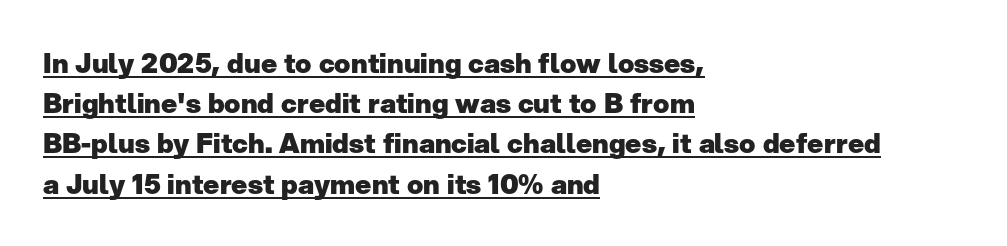
The typesetting leans heavy: a genuine bold. Words appear dense and cohesive because spacing is normal. Notice how descenders clear the ascenders below comfortably — that's standard leading. Check the space under the baseline: a stroke is drawn there. These lines stack with their left ends in a neat column.
